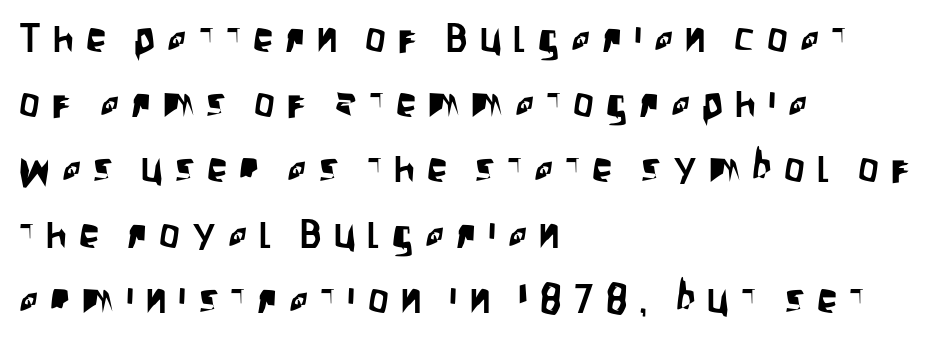
{"serif": "no", "italic": "no", "width": "condensed", "stroke_contrast": "low", "x_height": "large", "monospaced": "no", "underline": "no", "align": "left", "line_spacing": "normal", "line_spacing_ratio": 1.59, "letter_spacing": "wide", "letter_spacing_em": 0.29, "glyph_px": 41}
